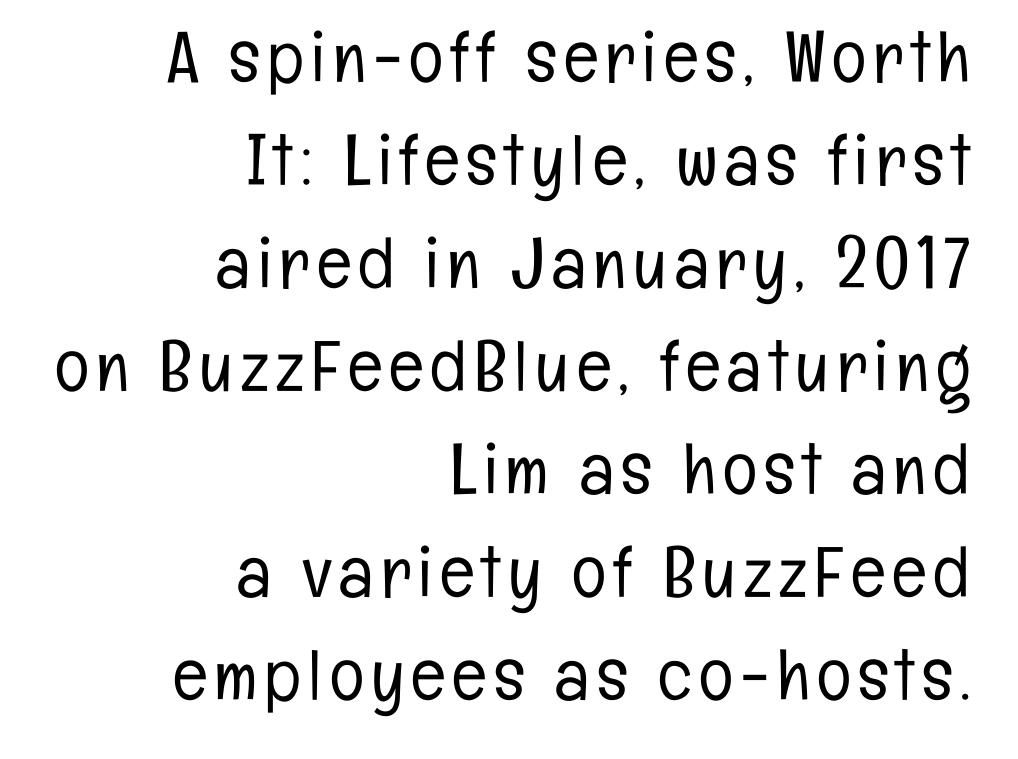
This is the regular roman posture of the typeface. Weight: regular or lighter. The passage shown is typeset with a sans-serif family. Proportional: the letters do not fall into vertical columns.
